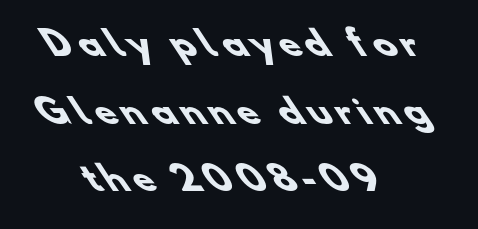
This rendering uses center alignment, leaving both contours irregular but symmetric. Is this a fixed-width face? No — the glyphs have proportional, varying widths. A dark, heavy texture on the line: the type is bold. Nothing sits at the stroke ends, so this counts as sans-serif. The glyphs are unaccompanied by any horizontal stroke below them.
